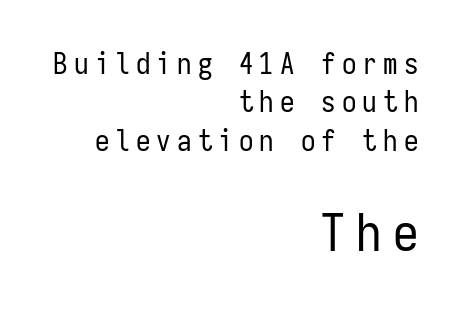
{"serif": "no", "italic": "no", "bold": "no", "weight": "regular", "width": "condensed", "stroke_contrast": "low", "x_height": "medium", "monospaced": "yes", "underline": "no", "align": "right", "line_spacing": "normal", "line_spacing_ratio": 1.32, "letter_spacing": "wide", "letter_spacing_em": 0.21, "larger_block": "second", "size_ratio": 1.76, "glyph_px": 51}
